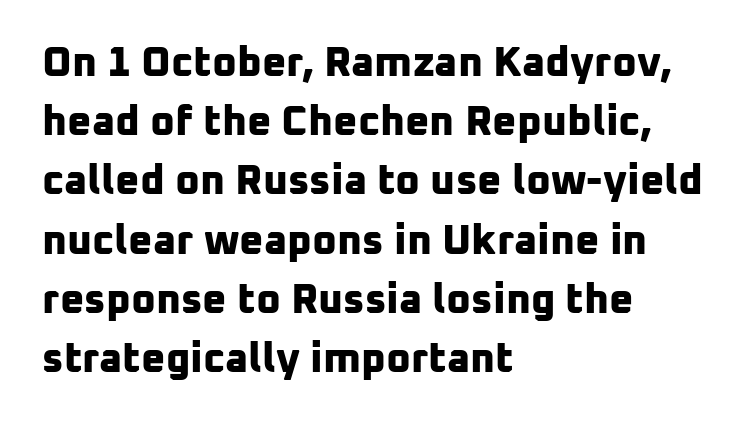
{"serif": "no", "bold": "yes", "weight": "bold", "width": "normal", "stroke_contrast": "low", "x_height": "medium", "monospaced": "no", "underline": "no", "align": "left", "line_spacing": "normal", "line_spacing_ratio": 1.41, "letter_spacing": "normal", "letter_spacing_em": 0.0, "glyph_px": 42}
